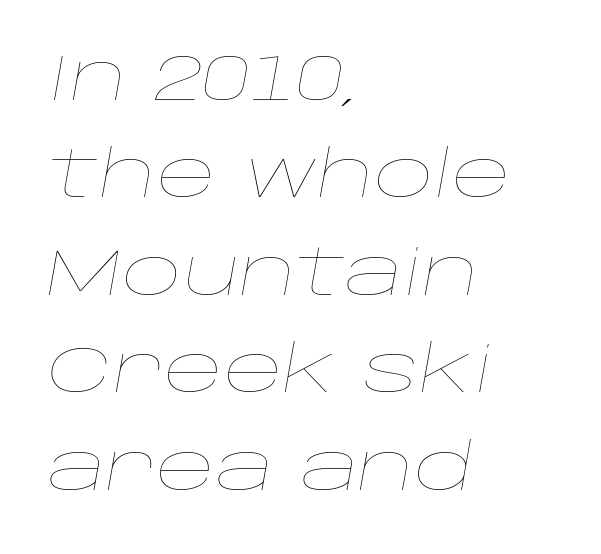
The image shows 65 px thin, wide type, italic (leaning right); set left-aligned, normal line spacing (1.5x), normal letter spacing, not underlined; low stroke contrast and a large x-height.
